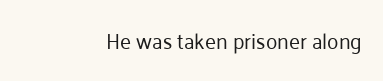
Q: Is the text bold? A: No.
Q: Is the text italic (slanted)? A: No, it is upright.
Q: Is the text underlined? A: No.
Q: Is the spacing between letters normal or unusually wide? A: Normal.
